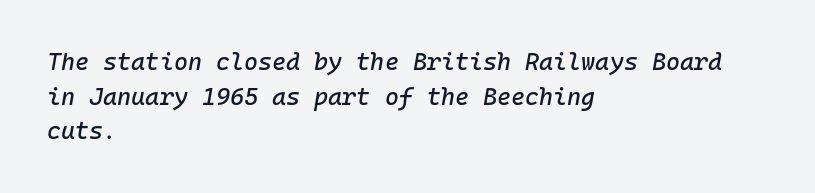
{"italic": "yes", "lean": "right", "slant_degrees": 10, "underline": "no", "align": "left", "line_spacing": "normal", "line_spacing_ratio": 1.44, "letter_spacing": "normal", "letter_spacing_em": 0.0, "glyph_px": 24}
